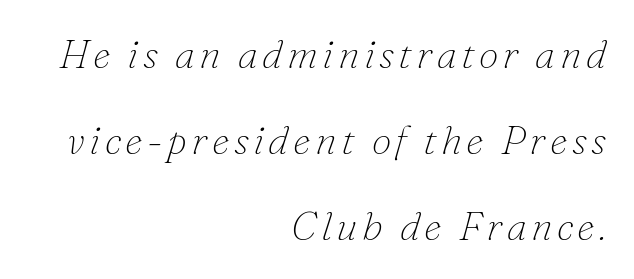
The image shows 40 px thin serif type, italic (leaning right); set right-aligned, loose line spacing (2.15x), not underlined; low stroke contrast and a small x-height.
